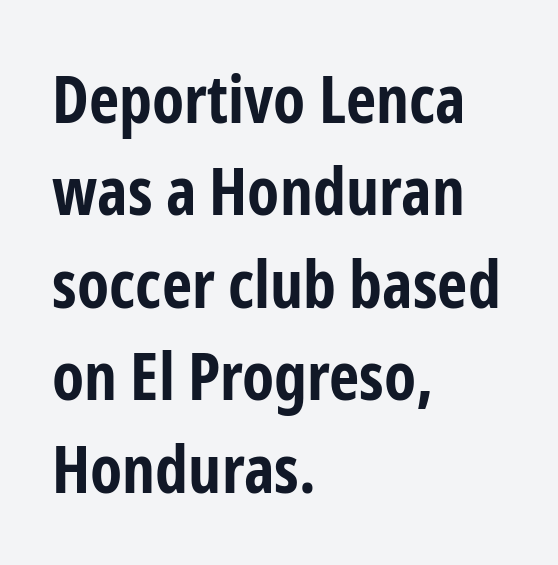
Q: Is the text bold? A: Yes.
Q: Is the text italic (slanted)? A: No, it is upright.
Q: Is the typeface a serif or a sans-serif typeface? A: Sans-serif.
Q: Is the text underlined? A: No.
Q: How is the paragraph aligned? A: Left-aligned.
Q: Is the spacing between letters normal or unusually wide? A: Normal.
Q: Is the spacing between lines tight, normal or loose? A: Normal.
Q: Width (condensed, normal, or wide)? A: Condensed.
Q: Stroke contrast? A: Low.
Q: x-height? A: Medium.
Q: Monospaced? A: No.
